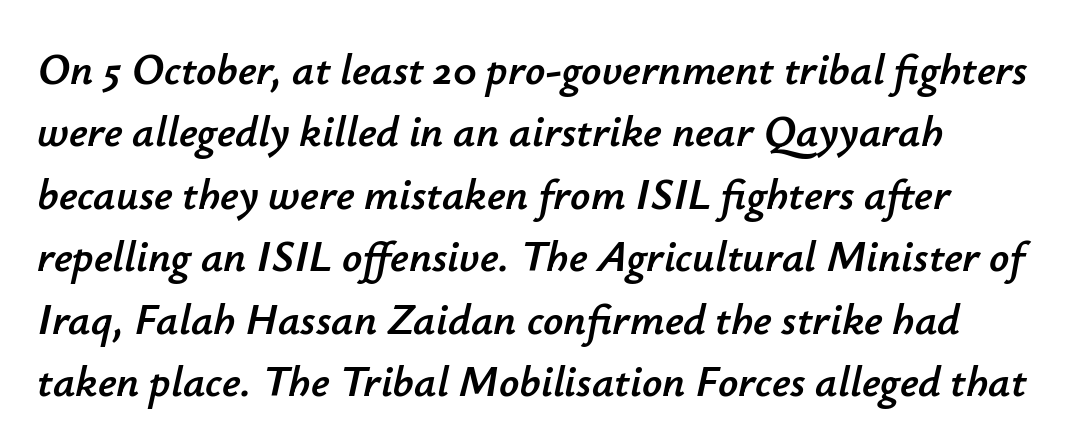
Every row of glyphs begins at an identical x-position on the left. The horizontal fit of the characters is conventional and even. Spacing verdict: proportional, widths tailored to each character. Lines of text with bare space underneath.
